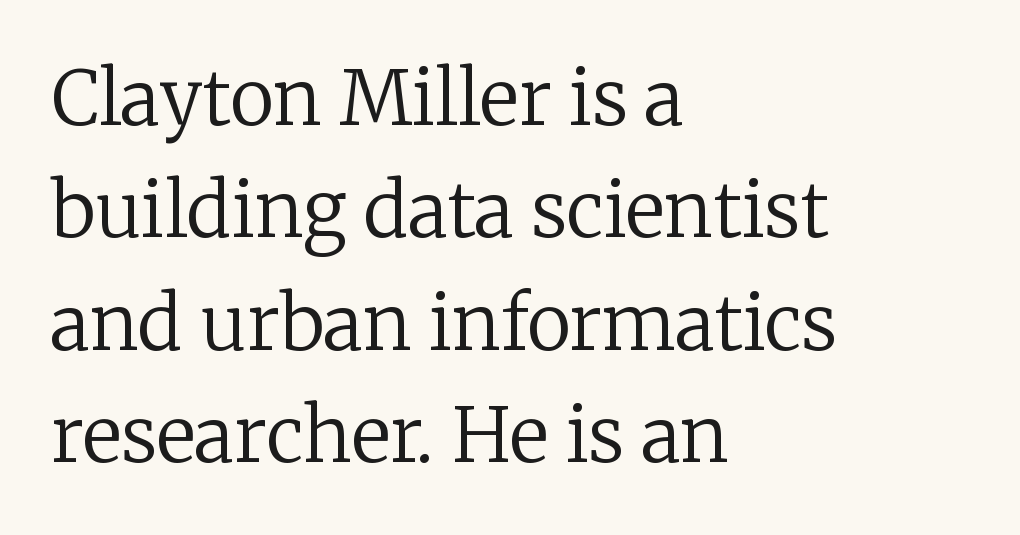
The image shows 75 px regular-weight serif type, upright; set left-aligned, normal line spacing (1.5x), normal letter spacing, not underlined; low stroke contrast and a medium x-height.
